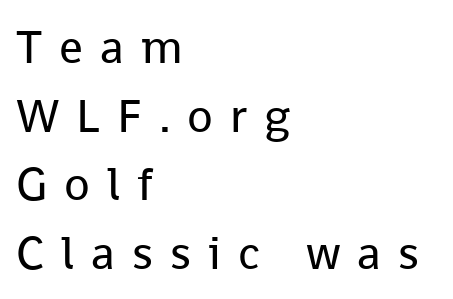
Note: no serifs on the glyphs. Each new line begins a customary step beneath the previous one. The letters look calm and open, with moderate or lighter stems. Anything drawn beneath the words? Only blank space. The compositor pushed each line to the left boundary. A typesetter would call this heavily tracked-out type.
